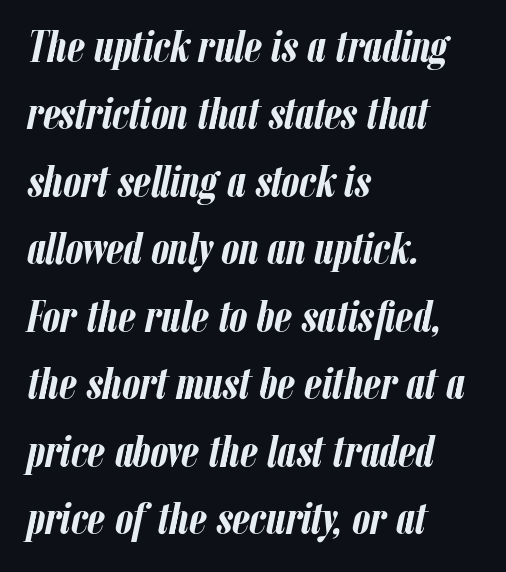
The image shows 45 px semibold, condensed type, italic (leaning right); set left-aligned, normal line spacing (1.5x), normal letter spacing, not underlined; low stroke contrast and a medium x-height.
